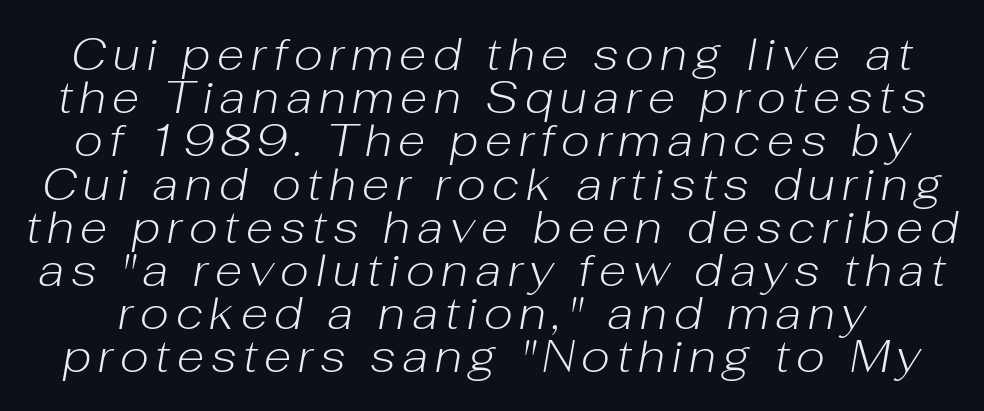
Compared with typical paragraphs, the rows here are closer together. Bold? No — there's no thickening of the strokes. This sample has the flowing, uneven cadence of proportional lettering. Glance below the letters and you will spot only blank space.
